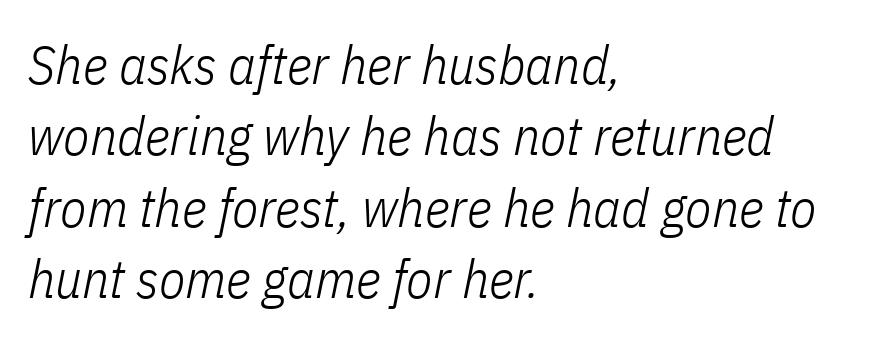
Q: Is the text bold? A: No.
Q: Is the text italic (slanted)? A: Yes, it leans right by about 11 degrees.
Q: Is the text underlined? A: No.
Q: How is the paragraph aligned? A: Left-aligned.
Q: Is the spacing between letters normal or unusually wide? A: Normal.
Q: Is the spacing between lines tight, normal or loose? A: Normal.
Q: Width (condensed, normal, or wide)? A: Condensed.
Q: Stroke contrast? A: Low.
Q: x-height? A: Medium.
Q: Monospaced? A: No.
